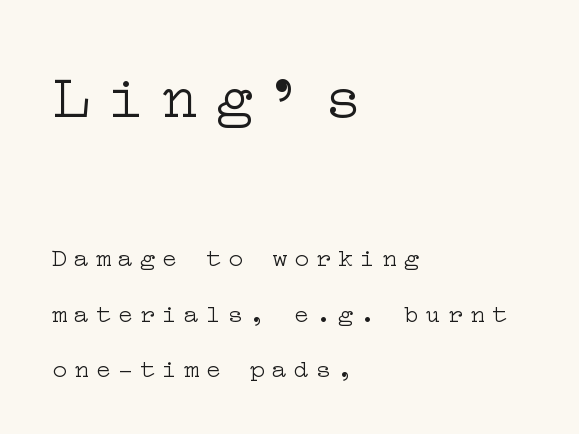
The image shows 62 px light, wide serif type, upright; set left-aligned, loose line spacing (2.23x), unusually wide letter spacing (+0.28 em), not underlined; the first (top) block is 2.48x larger; low stroke contrast and a medium x-height.
